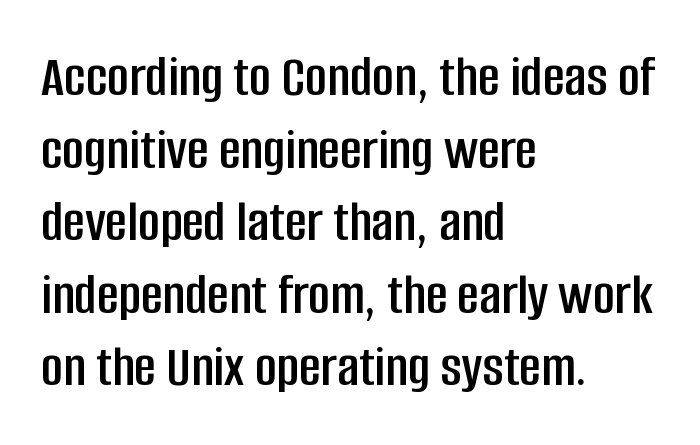
The lines in this sample share a left origin and differ only in where they stop. Here the designer chose a conventional face with non-uniform glyph widths. The characters display no serif detailing; their extremities are plain. The letters stand straight up with perfectly vertical stems. Type without underlining. Spacing between characters is what you'd get straight out of the box.
